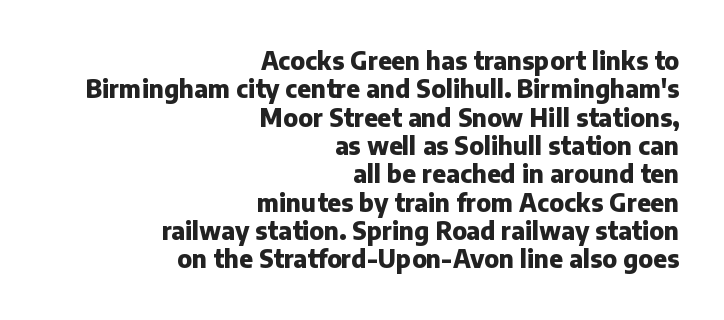
The image shows 24 px bold type, upright; set right-aligned, line spacing 1.18x, normal letter spacing, not underlined.
